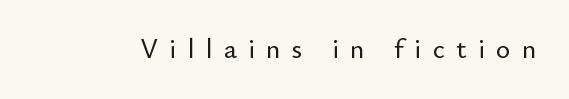
{"italic": "no", "underline": "no", "letter_spacing": "wide", "letter_spacing_em": 0.42, "glyph_px": 27}
